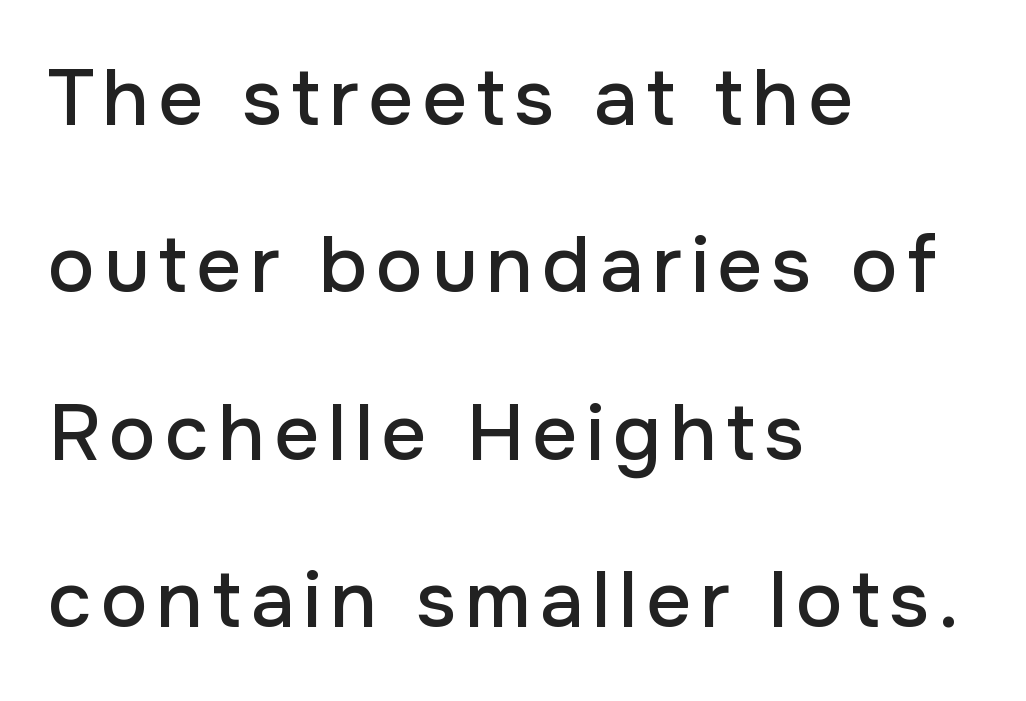
The image shows 79 px sans-serif type, upright; set left-aligned, loose line spacing (2.12x), not underlined; low stroke contrast and a medium x-height.
